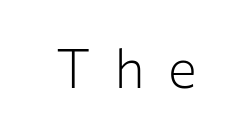
The image shows 54 px light sans-serif type, upright; set unusually wide letter spacing (+0.43 em), not underlined; low stroke contrast and a medium x-height.
